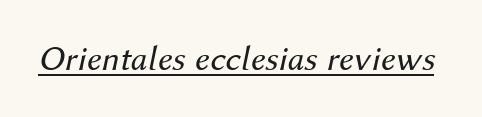
The image shows 35 px regular-weight type, italic (leaning right); set normal letter spacing, underlined; medium stroke contrast and a medium x-height.
